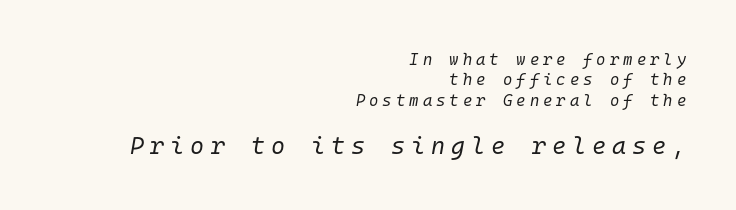
Q: Is the text bold? A: No.
Q: Is the text italic (slanted)? A: Yes, it leans right by about 10 degrees.
Q: Is the text underlined? A: No.
Q: How is the paragraph aligned? A: Right-aligned.
Q: Is the spacing between letters normal or unusually wide? A: Unusually wide.
Q: Is the spacing between lines tight, normal or loose? A: Normal.
Q: Which block of text is set in a larger size, the first (top) or the second (bottom)? A: The second (bottom) one.
